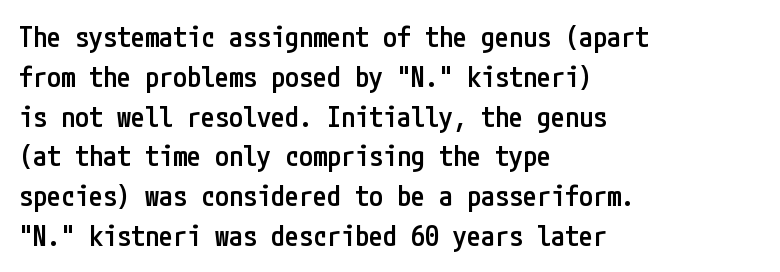
Observe the ordinary spacing: letters are neighbours, not strangers. Rendered with straight, roman letterforms. The space between consecutive lines is moderate. Compared with an ordinary text face, these strokes are moderately heavier — a semibold. Short and long lines alike share a common starting point at left. Just letters on the line, the space beneath them empty.
